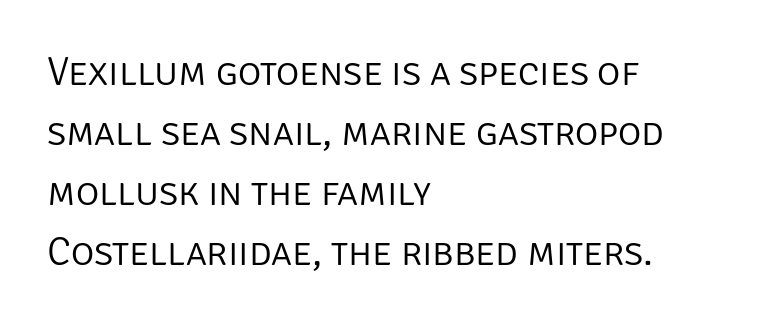
Q: Is the text bold? A: No.
Q: Is the text italic (slanted)? A: No, it is upright.
Q: Is the typeface a serif or a sans-serif typeface? A: Sans-serif.
Q: Is the text underlined? A: No.
Q: How is the paragraph aligned? A: Left-aligned.
Q: Is the spacing between letters normal or unusually wide? A: Normal.
Q: Is the spacing between lines tight, normal or loose? A: Normal.
Q: Width (condensed, normal, or wide)? A: Normal.
Q: Stroke contrast? A: Low.
Q: x-height? A: Large.
Q: Monospaced? A: No.
